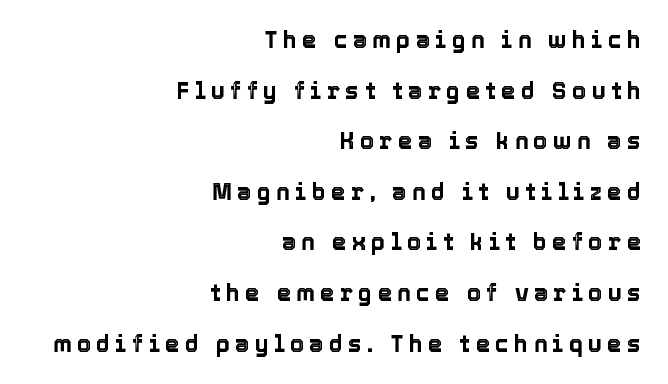
The image shows 23 px text type, upright; set right-aligned, loose line spacing (2.2x), unusually wide letter spacing (+0.23 em), not underlined.
